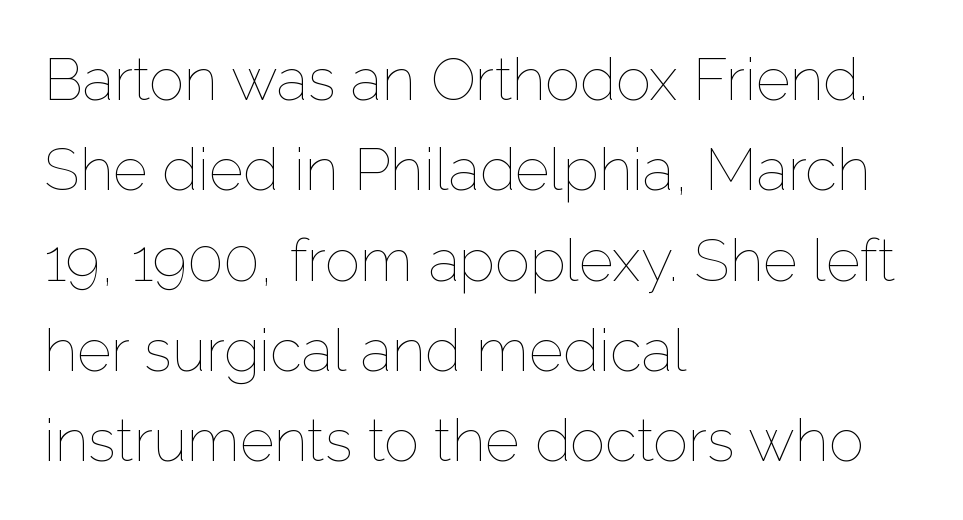
{"italic": "no", "bold": "no", "weight": "thin", "width": "normal", "stroke_contrast": "low", "x_height": "medium", "monospaced": "no", "underline": "no", "align": "left", "line_spacing": "normal", "line_spacing_ratio": 1.53, "letter_spacing": "normal", "letter_spacing_em": 0.0, "glyph_px": 59}
